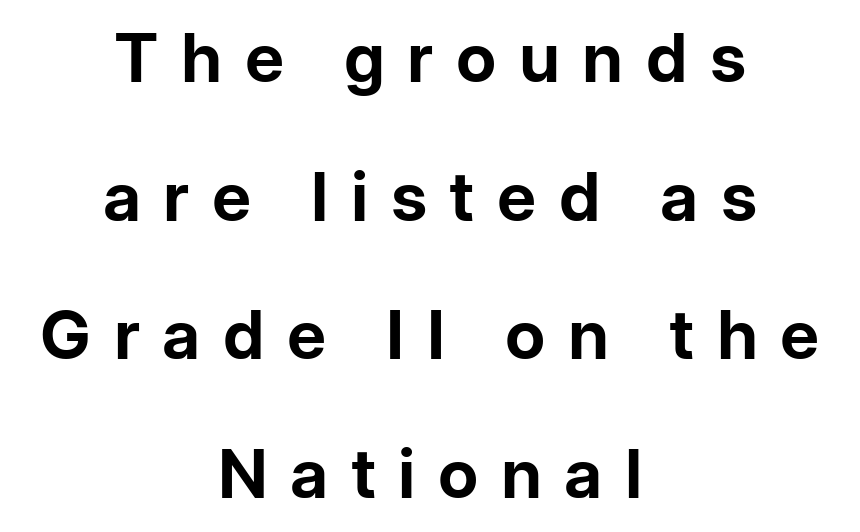
{"serif": "no", "italic": "no", "bold": "yes", "weight": "bold", "width": "normal", "stroke_contrast": "low", "x_height": "medium", "monospaced": "no", "underline": "no", "align": "center", "line_spacing": "loose", "line_spacing_ratio": 2.04, "letter_spacing": "wide", "letter_spacing_em": 0.33, "glyph_px": 68}
